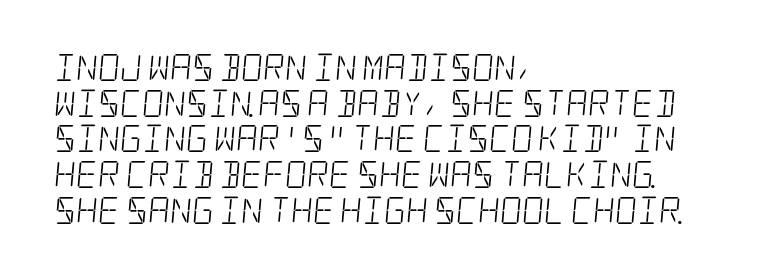
Q: Is the text bold? A: No.
Q: Is the text underlined? A: No.
Q: How is the paragraph aligned? A: Left-aligned.
Q: Is the spacing between letters normal or unusually wide? A: Normal.
Q: Is the spacing between lines tight, normal or loose? A: Normal.
